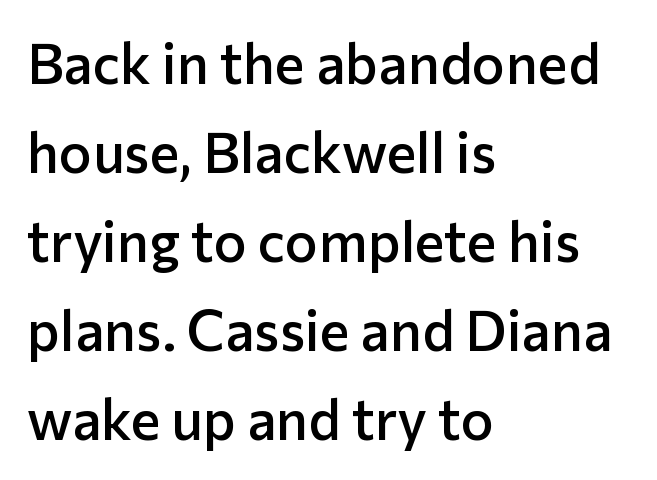
Compared with an ordinary text face, these strokes are moderately heavier — a semibold. The typesetter chose a ragged-right arrangement here. Tall strokes in this sample are plumb rather than angled. I'd call this a sans setting — the letters go barefoot. These lines sit exactly where default settings would place them. The passage shown is typed in a proportional face where columns would drift.
